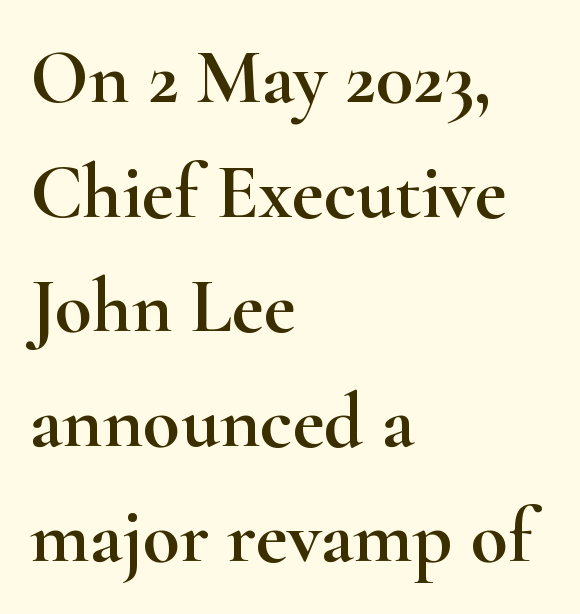
The image shows 77 px wide serif type, upright; set left-aligned, normal line spacing (1.49x), normal letter spacing, not underlined; high stroke contrast and a small x-height.
